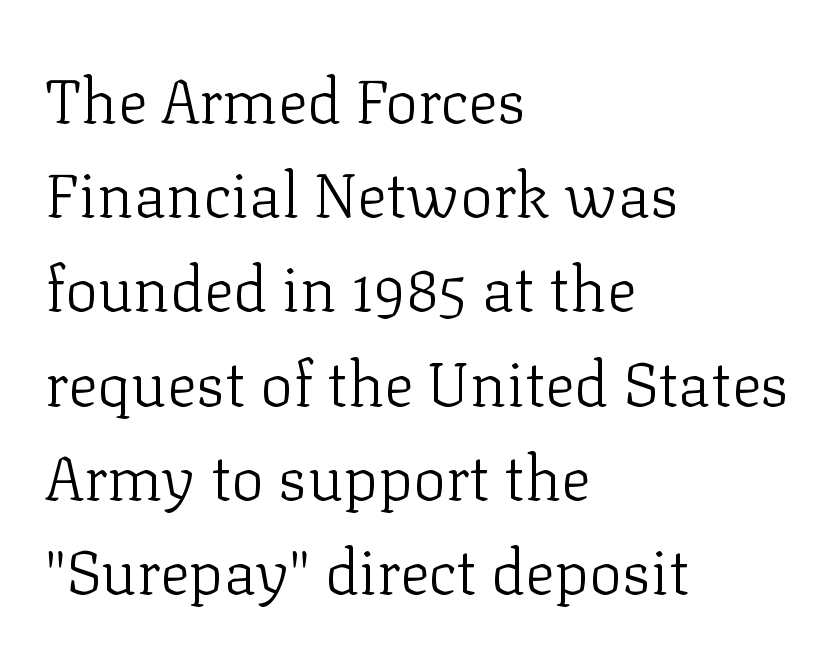
{"serif": "yes", "italic": "no", "bold": "no", "weight": "light", "width": "normal", "stroke_contrast": "low", "x_height": "medium", "monospaced": "no", "underline": "no", "align": "left", "line_spacing": "normal", "line_spacing_ratio": 1.52, "letter_spacing": "normal", "letter_spacing_em": 0.0, "glyph_px": 62}
